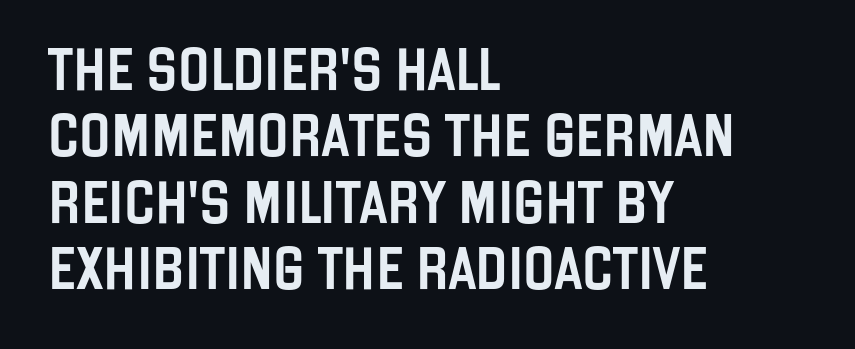
The passage shown is typed in a proportional face where columns would drift. The space beneath each line is pristine and unruled. In terms of posture, this sample is upright. The paragraph has a hard left edge and a soft right edge. Serif or sans? Sans — the stroke terminals are bare. The type is set solid horizontally, with unmodified tracking.
